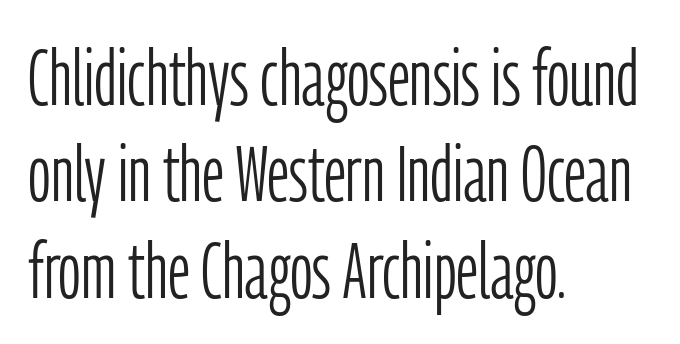
Q: Is the text bold? A: No.
Q: Is the text italic (slanted)? A: No, it is upright.
Q: Is the typeface a serif or a sans-serif typeface? A: Sans-serif.
Q: Is the text underlined? A: No.
Q: How is the paragraph aligned? A: Left-aligned.
Q: Is the spacing between letters normal or unusually wide? A: Normal.
Q: Width (condensed, normal, or wide)? A: Condensed.
Q: Stroke contrast? A: Low.
Q: x-height? A: Medium.
Q: Monospaced? A: No.
